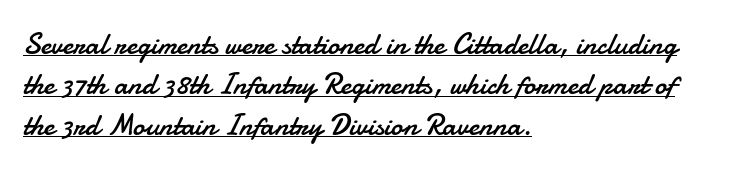
Q: Is the text bold? A: No.
Q: Is the text italic (slanted)? A: Yes.
Q: Is the typeface a serif or a sans-serif typeface? A: Sans-serif.
Q: Is the text underlined? A: Yes.
Q: How is the paragraph aligned? A: Left-aligned.
Q: Is the spacing between letters normal or unusually wide? A: Normal.
Q: Is the spacing between lines tight, normal or loose? A: Normal.
Q: Width (condensed, normal, or wide)? A: Normal.
Q: Stroke contrast? A: Low.
Q: x-height? A: Small.
Q: Monospaced? A: No.
